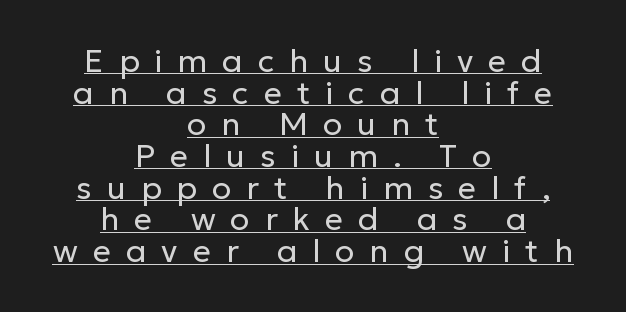
Q: Is the text bold? A: No.
Q: Is the text italic (slanted)? A: No, it is upright.
Q: Is the typeface a serif or a sans-serif typeface? A: Sans-serif.
Q: Is the text underlined? A: Yes.
Q: How is the paragraph aligned? A: Centered.
Q: Is the spacing between letters normal or unusually wide? A: Unusually wide.
Q: Is the spacing between lines tight, normal or loose? A: Tight.
Q: Width (condensed, normal, or wide)? A: Normal.
Q: Stroke contrast? A: Low.
Q: x-height? A: Medium.
Q: Monospaced? A: No.
